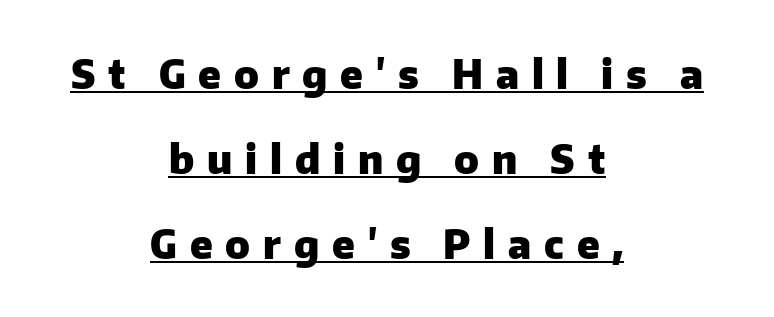
Q: Is the text bold? A: Yes.
Q: Is the text italic (slanted)? A: No, it is upright.
Q: Is the typeface a serif or a sans-serif typeface? A: Sans-serif.
Q: Is the text underlined? A: Yes.
Q: How is the paragraph aligned? A: Centered.
Q: Is the spacing between letters normal or unusually wide? A: Unusually wide.
Q: Is the spacing between lines tight, normal or loose? A: Loose.
Q: Width (condensed, normal, or wide)? A: Normal.
Q: Stroke contrast? A: Low.
Q: x-height? A: Medium.
Q: Monospaced? A: No.
